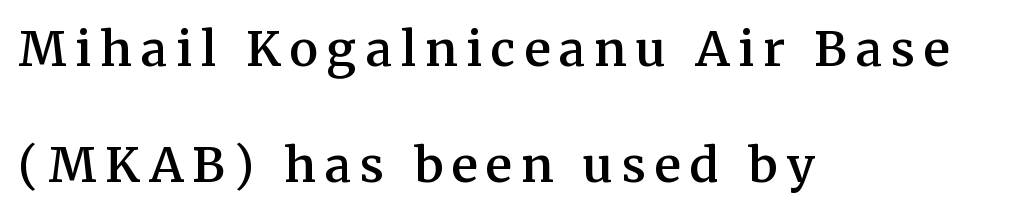
The image shows 48 px semibold serif type, upright; set left-aligned, loose line spacing (2.41x), not underlined; medium stroke contrast and a medium x-height.
